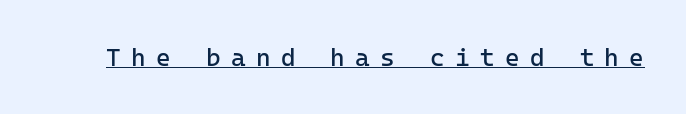
The image shows 25 px text type, upright; set unusually wide letter spacing (+0.41 em), underlined.
